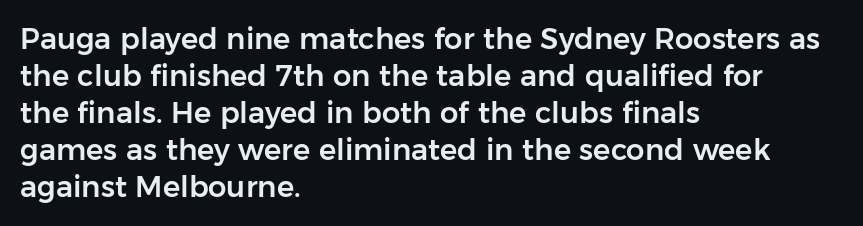
The image shows 29 px sans-serif type, upright; set left-aligned, normal line spacing (1.28x), normal letter spacing, not underlined; low stroke contrast and a medium x-height.
